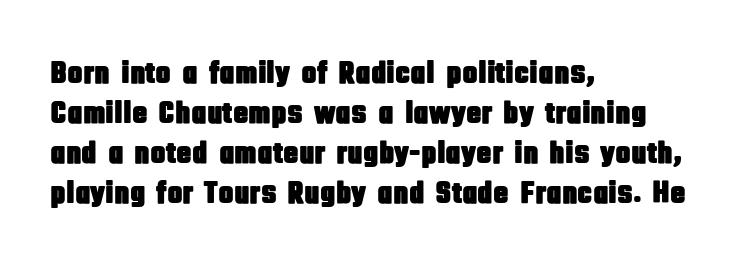
{"serif": "no", "italic": "no", "width": "condensed", "stroke_contrast": "low", "x_height": "large", "monospaced": "no", "underline": "no", "align": "left", "line_spacing": "normal", "line_spacing_ratio": 1.25, "letter_spacing": "normal", "letter_spacing_em": 0.0, "glyph_px": 32}
